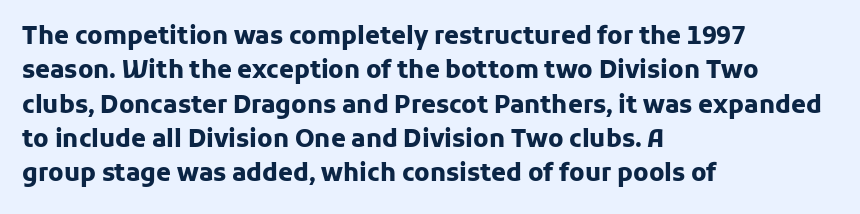
Q: Is the text bold? A: Yes.
Q: Is the text italic (slanted)? A: No, it is upright.
Q: Is the text underlined? A: No.
Q: How is the paragraph aligned? A: Left-aligned.
Q: Is the spacing between letters normal or unusually wide? A: Normal.
Q: Is the spacing between lines tight, normal or loose? A: Normal.
